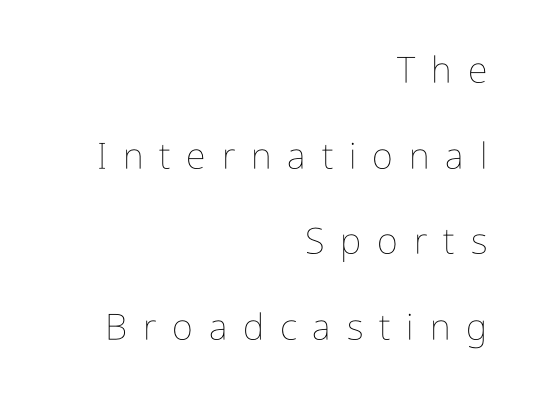
Posture: vertical. Compared with a flush-left layout, this one pins lines to the opposite, right side. Compared with typical paragraphs, the rows here are farther apart. The horizontal fit of the characters is loose and conspicuously gappy. The typeface has the unassuming heft of standard copy or less.
